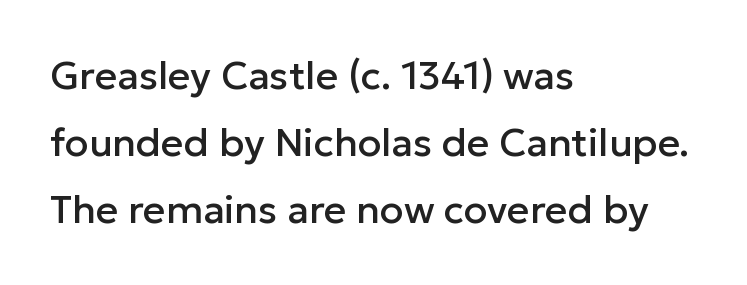
Q: Is the text italic (slanted)? A: No, it is upright.
Q: Is the typeface a serif or a sans-serif typeface? A: Sans-serif.
Q: Is the text underlined? A: No.
Q: How is the paragraph aligned? A: Left-aligned.
Q: Is the spacing between letters normal or unusually wide? A: Normal.
Q: Width (condensed, normal, or wide)? A: Normal.
Q: Stroke contrast? A: Low.
Q: x-height? A: Medium.
Q: Monospaced? A: No.
